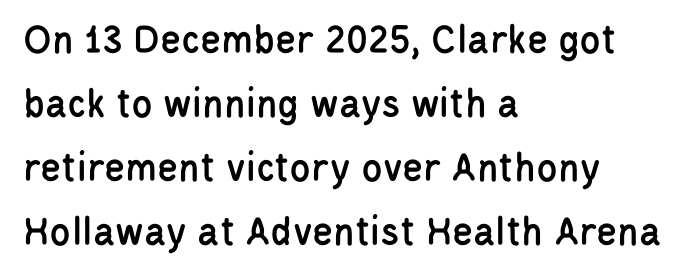
The image shows 43 px condensed sans-serif type, upright; set left-aligned, normal line spacing (1.49x), normal letter spacing, not underlined; low stroke contrast and a large x-height.
